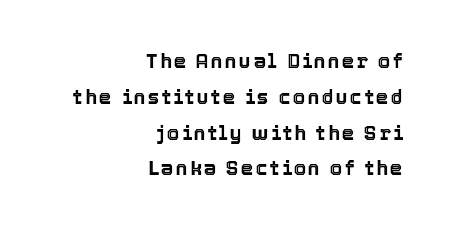
The image shows 20 px text type, upright; set right-aligned, line spacing 1.79x, not underlined.
